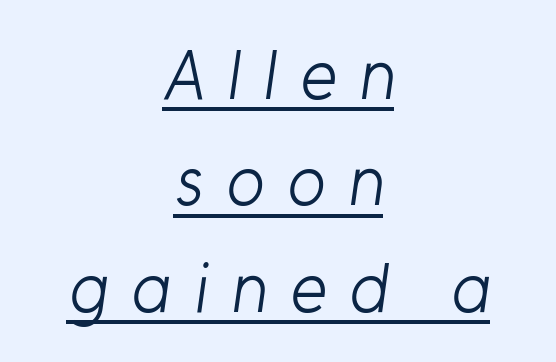
Q: Is the text bold? A: No.
Q: Is the typeface a serif or a sans-serif typeface? A: Sans-serif.
Q: Is the text underlined? A: Yes.
Q: How is the paragraph aligned? A: Centered.
Q: Is the spacing between letters normal or unusually wide? A: Unusually wide.
Q: Is the spacing between lines tight, normal or loose? A: Normal.
Q: Width (condensed, normal, or wide)? A: Normal.
Q: Stroke contrast? A: Low.
Q: x-height? A: Medium.
Q: Monospaced? A: No.
